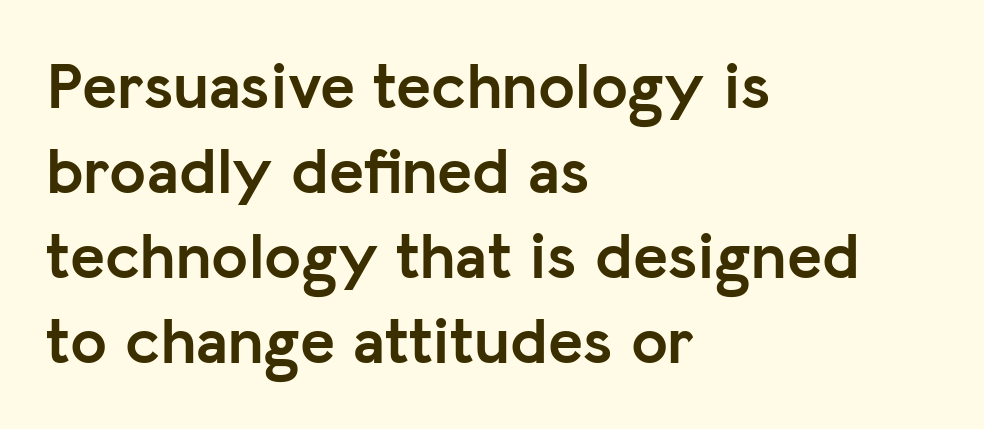
{"serif": "no", "italic": "no", "bold": "yes", "weight": "semibold", "width": "normal", "stroke_contrast": "low", "x_height": "medium", "monospaced": "no", "underline": "no", "align": "left", "line_spacing": "normal", "line_spacing_ratio": 1.29, "letter_spacing": "normal", "letter_spacing_em": 0.0, "glyph_px": 66}
